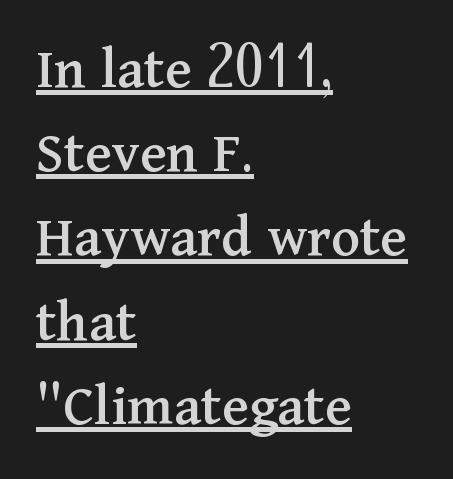
Every character sits straight up, as roman type does. Compared with undecorated copy, this sample adds a rule below the words. These lines are rendered in a variable-pitch font. The font family rendered here belongs to the serif group. Leading matches the norm, producing a regular column. The rag falls on the right side of this text block.
